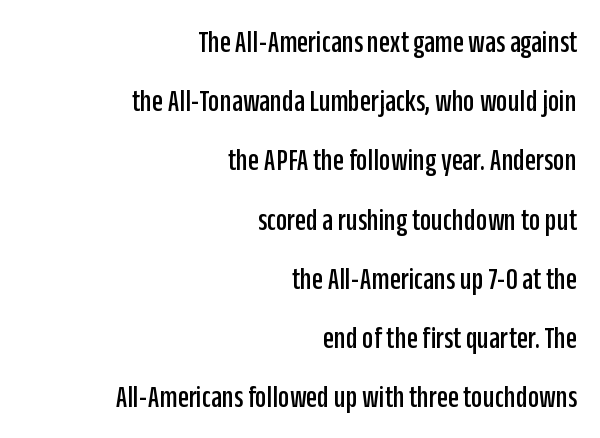
The image shows 32 px condensed sans-serif type, upright; set right-aligned, line spacing 1.85x, normal letter spacing, not underlined; low stroke contrast and a large x-height.
